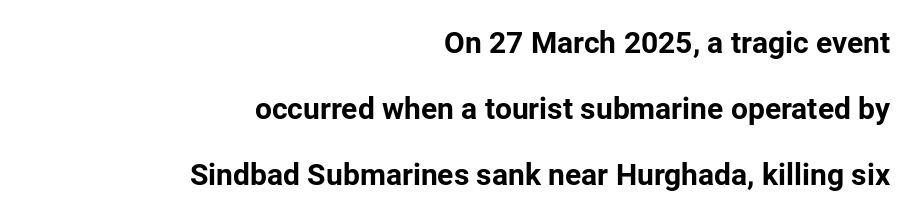
Posture: straight, roman, zero tilt. A clean baseline with only descenders dipping below it. Letter spacing: default. Every letter is thick-stroked: bold, no question. Do the characters align in a grid? No, the font is proportional.
